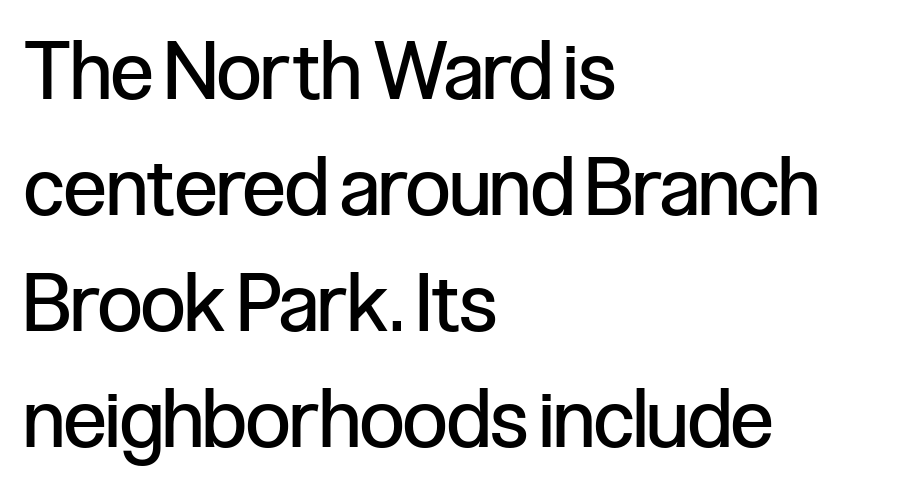
It's the straight-up-and-down kind of type. Layout note: lines flush left. No letter is thick-stroked: the sample isn't bold. Font category for this specimen: sans-serif. The gap between lines stays unmarked.
